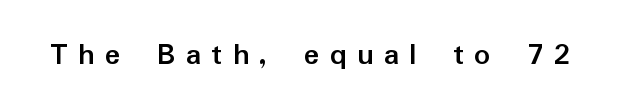
{"serif": "no", "italic": "no", "bold": "yes", "weight": "semibold", "width": "normal", "stroke_contrast": "low", "x_height": "medium", "monospaced": "no", "underline": "no", "letter_spacing": "wide", "letter_spacing_em": 0.32, "glyph_px": 32}
